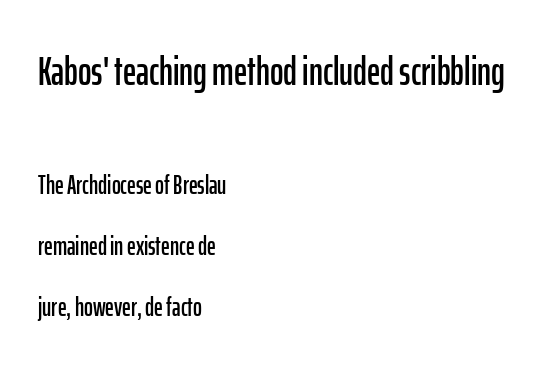
Q: Is the text italic (slanted)? A: No, it is upright.
Q: Is the typeface a serif or a sans-serif typeface? A: Sans-serif.
Q: Is the text underlined? A: No.
Q: How is the paragraph aligned? A: Left-aligned.
Q: Is the spacing between letters normal or unusually wide? A: Normal.
Q: Is the spacing between lines tight, normal or loose? A: Loose.
Q: Which block of text is set in a larger size, the first (top) or the second (bottom)? A: The first (top) one.
Q: Width (condensed, normal, or wide)? A: Condensed.
Q: Stroke contrast? A: Low.
Q: x-height? A: Medium.
Q: Monospaced? A: No.
